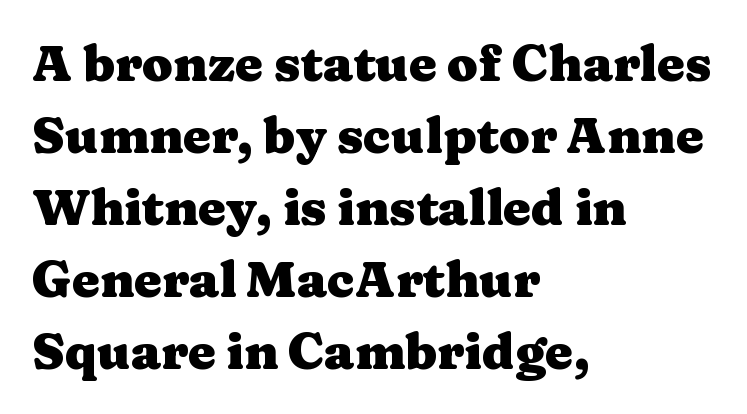
{"serif": "yes", "italic": "no", "bold": "yes", "weight": "heavy", "width": "wide", "stroke_contrast": "medium", "x_height": "medium", "monospaced": "no", "underline": "no", "align": "left", "line_spacing": "normal", "line_spacing_ratio": 1.44, "letter_spacing": "normal", "letter_spacing_em": 0.0, "glyph_px": 50}
